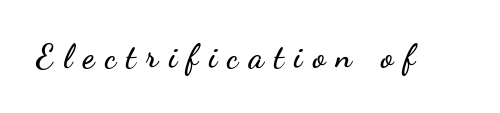
Q: Is the text italic (slanted)? A: Yes.
Q: Is the typeface a serif or a sans-serif typeface? A: Sans-serif.
Q: Is the text underlined? A: No.
Q: Is the spacing between letters normal or unusually wide? A: Unusually wide.
Q: Width (condensed, normal, or wide)? A: Wide.
Q: Stroke contrast? A: Low.
Q: x-height? A: Small.
Q: Monospaced? A: No.
